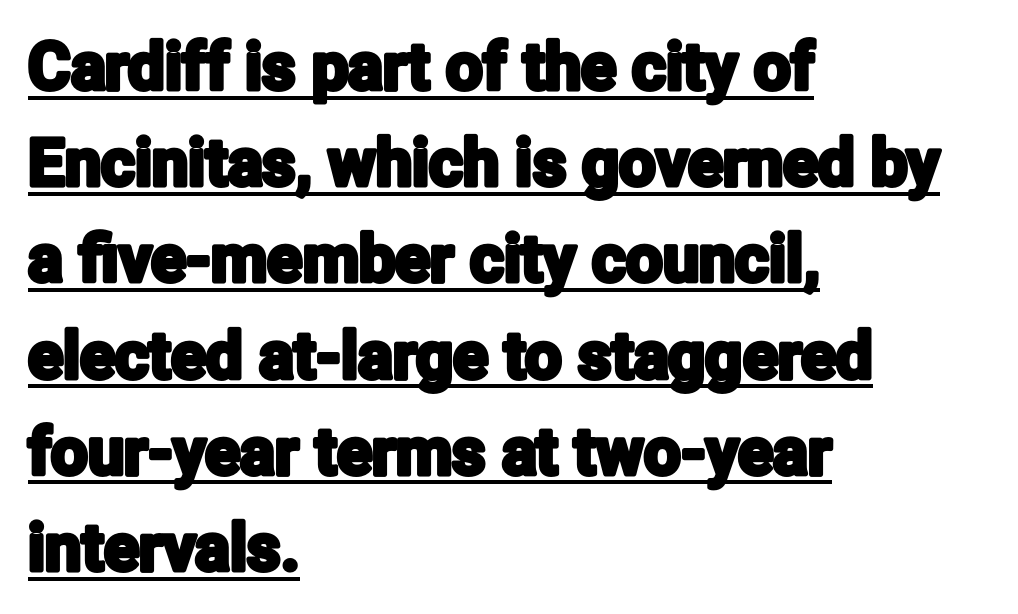
Q: Is the text italic (slanted)? A: No, it is upright.
Q: Is the typeface a serif or a sans-serif typeface? A: Sans-serif.
Q: Is the text underlined? A: Yes.
Q: How is the paragraph aligned? A: Left-aligned.
Q: Is the spacing between letters normal or unusually wide? A: Normal.
Q: Is the spacing between lines tight, normal or loose? A: Normal.
Q: Width (condensed, normal, or wide)? A: Condensed.
Q: Stroke contrast? A: Low.
Q: x-height? A: Medium.
Q: Monospaced? A: No.
